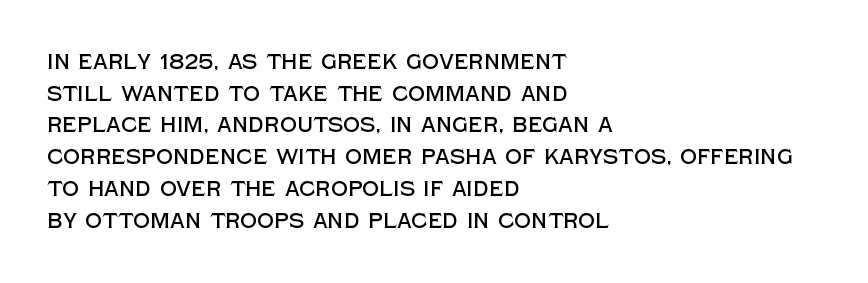
Has an underline been added? It has not. Do the letters lean? They stand straight. Notice how descenders clear the ascenders below comfortably — that's standard leading. The line texture is even and compact thanks to regular tracking.
